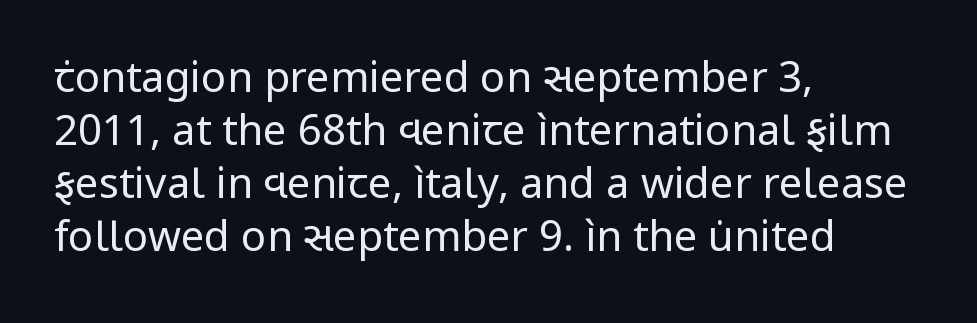
A typesetter would label this face a sans. Weight class: somewhere from thin through regular. Note the varied advance widths — an 'i' is clearly narrower than an 'm'. Vertical strokes here are truly vertical. Lines of text with bare space underneath.
